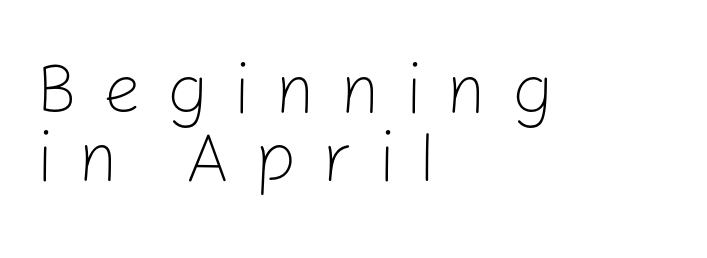
Q: Is the text bold? A: No.
Q: Is the text italic (slanted)? A: No, it is upright.
Q: Is the typeface a serif or a sans-serif typeface? A: Sans-serif.
Q: Is the text underlined? A: No.
Q: How is the paragraph aligned? A: Left-aligned.
Q: Is the spacing between letters normal or unusually wide? A: Unusually wide.
Q: Is the spacing between lines tight, normal or loose? A: Tight.
Q: Width (condensed, normal, or wide)? A: Normal.
Q: Stroke contrast? A: Low.
Q: x-height? A: Medium.
Q: Monospaced? A: No.
